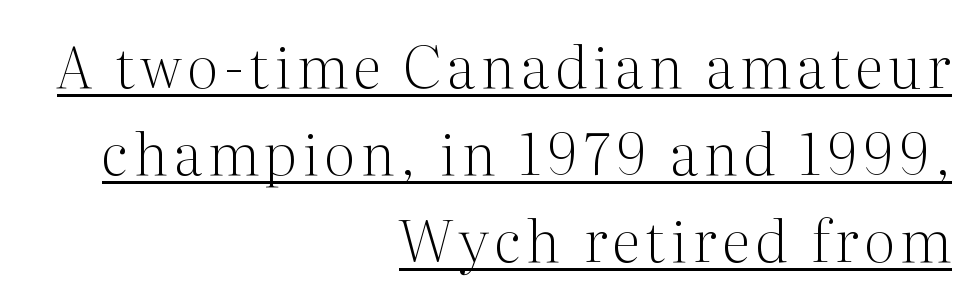
What decoration does the sample have? An underline. The passage shown is typed in a proportional face where columns would drift. Rows of type keep a routine distance in the vertical direction. These glyphs show unthickened strokes, regular width or finer.
